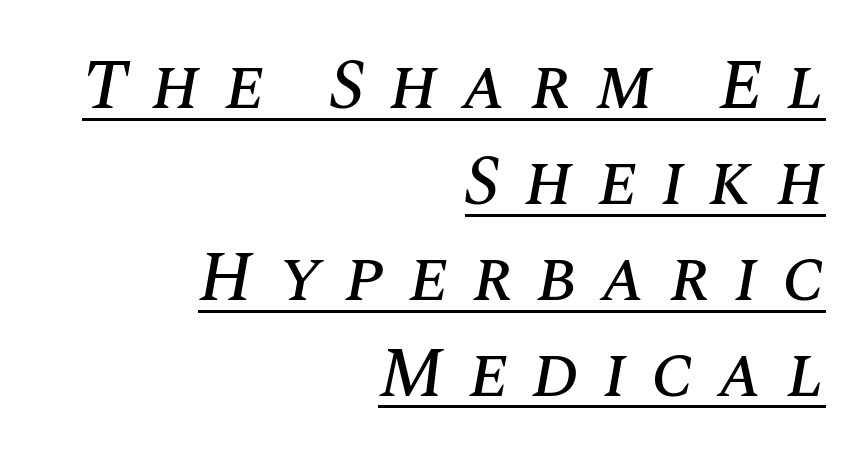
Does extra space separate the letters? Yes, quite a lot of it. Italic: yes, the glyphs are oblique. Decoration check: the copy is underlined. Does the leading feel generous? No, just average. In CSS terms this would be text-align: right.
